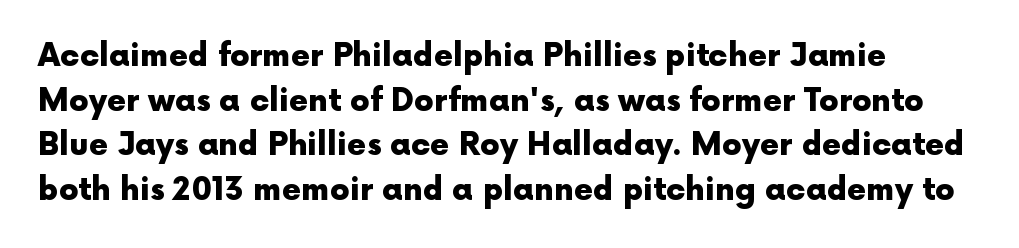
{"serif": "no", "italic": "no", "bold": "yes", "weight": "heavy", "width": "normal", "x_height": "medium", "monospaced": "no", "underline": "no", "align": "left", "line_spacing": "normal", "line_spacing_ratio": 1.44, "letter_spacing": "normal", "letter_spacing_em": 0.0, "glyph_px": 31}
